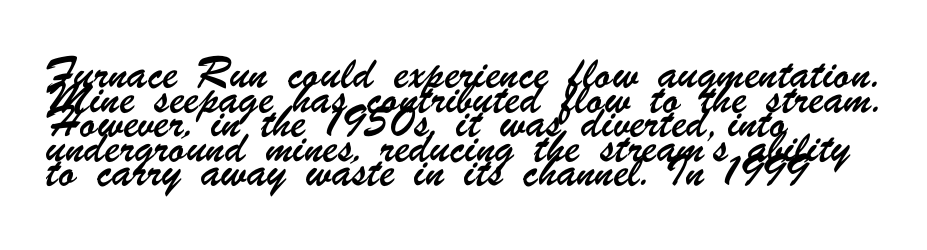
The specimen omits any rule beneath the text block's lines. The paragraph has a hard left edge and a soft right edge. The letters sit at their default tracking, neither squeezed nor spread.
